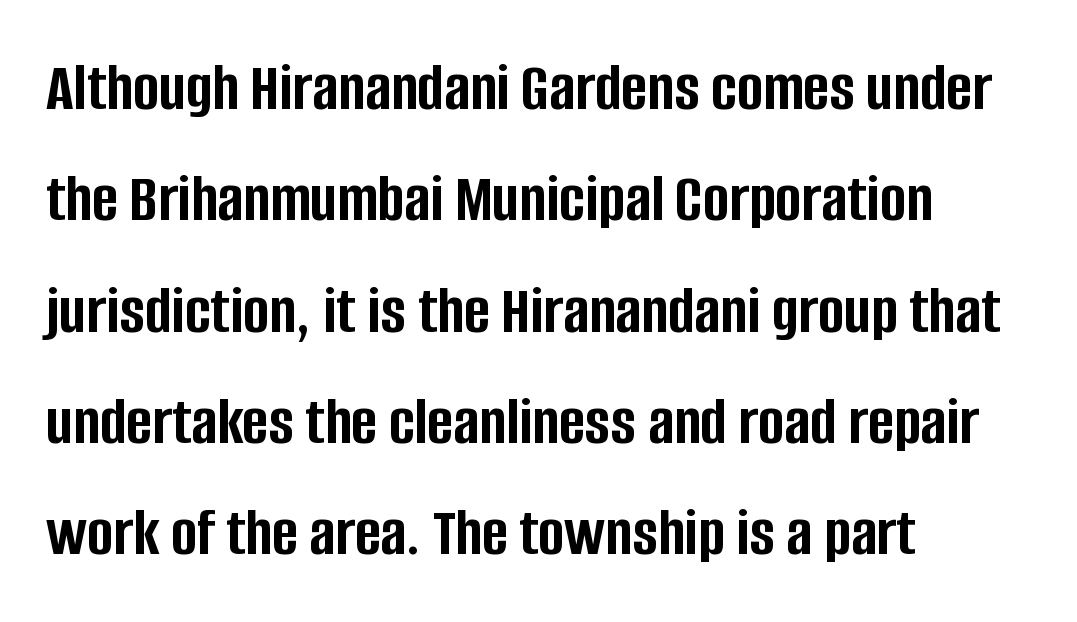
{"serif": "no", "italic": "no", "bold": "yes", "weight": "semibold", "width": "condensed", "stroke_contrast": "low", "x_height": "large", "monospaced": "no", "underline": "no", "align": "left", "line_spacing": "normal", "line_spacing_ratio": 1.59, "letter_spacing": "normal", "letter_spacing_em": 0.0, "glyph_px": 70}
